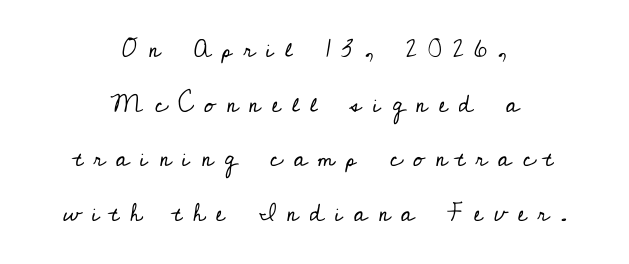
The image shows 25 px text type; set centered, loose line spacing (2.19x), unusually wide letter spacing (+0.44 em), not underlined.
